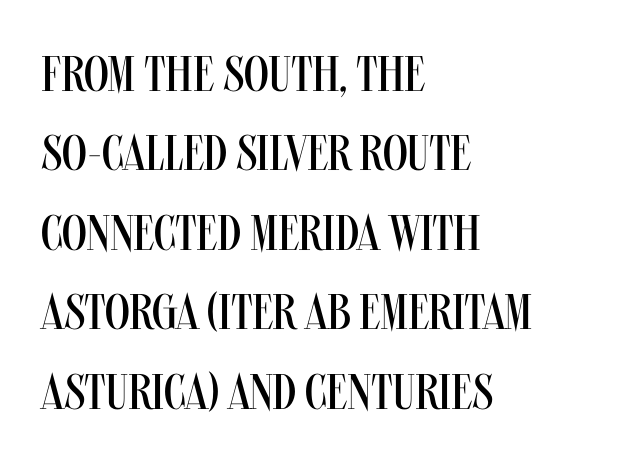
Q: Is the text bold? A: No.
Q: Is the text italic (slanted)? A: No, it is upright.
Q: Is the typeface a serif or a sans-serif typeface? A: Sans-serif.
Q: Is the text underlined? A: No.
Q: How is the paragraph aligned? A: Left-aligned.
Q: Is the spacing between letters normal or unusually wide? A: Normal.
Q: Is the spacing between lines tight, normal or loose? A: Normal.
Q: Width (condensed, normal, or wide)? A: Condensed.
Q: Stroke contrast? A: Medium.
Q: x-height? A: Large.
Q: Monospaced? A: No.
